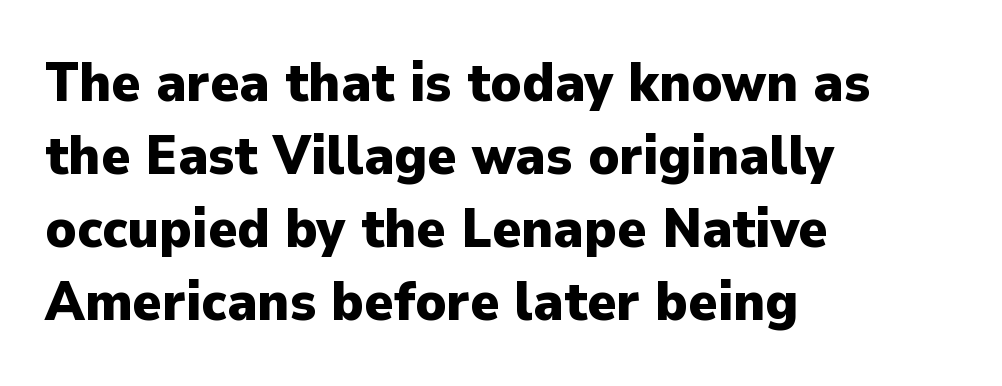
Q: Is the text bold? A: Yes.
Q: Is the text italic (slanted)? A: No, it is upright.
Q: Is the typeface a serif or a sans-serif typeface? A: Sans-serif.
Q: Is the text underlined? A: No.
Q: How is the paragraph aligned? A: Left-aligned.
Q: Is the spacing between letters normal or unusually wide? A: Normal.
Q: Is the spacing between lines tight, normal or loose? A: Normal.
Q: Width (condensed, normal, or wide)? A: Normal.
Q: Stroke contrast? A: Low.
Q: x-height? A: Medium.
Q: Monospaced? A: No.
